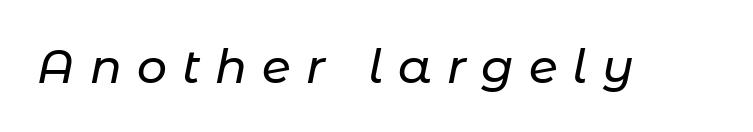
{"italic": "yes", "lean": "right", "slant_degrees": 11, "width": "normal", "stroke_contrast": "low", "x_height": "medium", "monospaced": "no", "underline": "no", "letter_spacing": "wide", "letter_spacing_em": 0.32, "glyph_px": 47}
